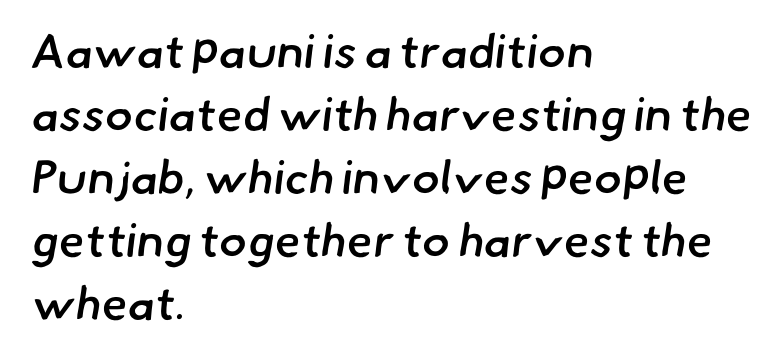
Q: Is the text bold? A: Semi-bold.
Q: Is the typeface a serif or a sans-serif typeface? A: Sans-serif.
Q: Is the text underlined? A: No.
Q: How is the paragraph aligned? A: Left-aligned.
Q: Is the spacing between letters normal or unusually wide? A: Normal.
Q: Is the spacing between lines tight, normal or loose? A: Normal.
Q: Width (condensed, normal, or wide)? A: Normal.
Q: Stroke contrast? A: Low.
Q: x-height? A: Small.
Q: Monospaced? A: No.
